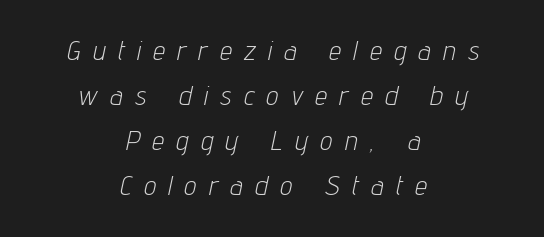
{"italic": "yes", "lean": "right", "slant_degrees": 12, "bold": "no", "underline": "no", "align": "center", "line_spacing": "normal", "line_spacing_ratio": 1.67, "letter_spacing": "wide", "letter_spacing_em": 0.47, "glyph_px": 27}
